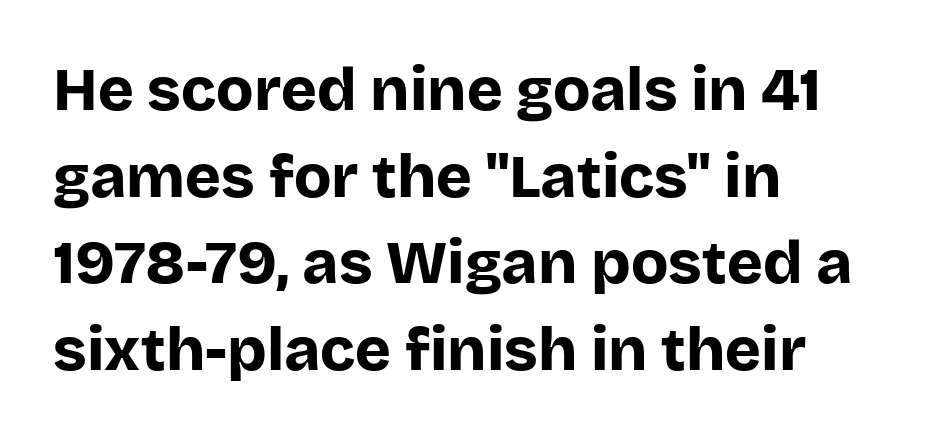
{"serif": "no", "italic": "no", "bold": "yes", "weight": "bold", "width": "normal", "stroke_contrast": "low", "x_height": "large", "monospaced": "no", "underline": "no", "align": "left", "line_spacing": "normal", "line_spacing_ratio": 1.42, "letter_spacing": "normal", "letter_spacing_em": 0.0, "glyph_px": 61}
